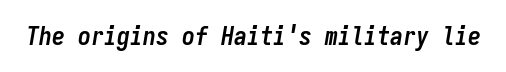
Emphasis-style slanted type is in use. The letterforms sit shoulder to shoulder at normal distance. The typesetting leans heavy: a genuine bold. Words float on clear page, feet unadorned.
